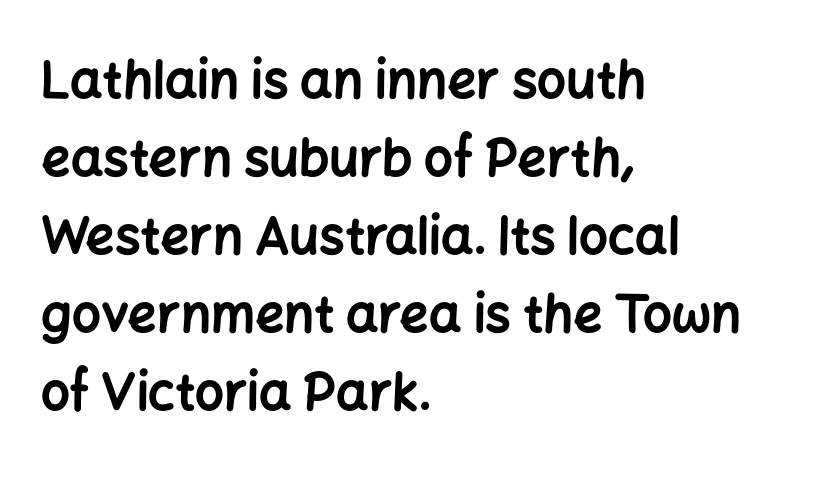
The strokes are fattened all the way to bold. Anything drawn beneath the words? Only blank space. Classification — sans serif. The letterforms sit shoulder to shoulder at normal distance.
